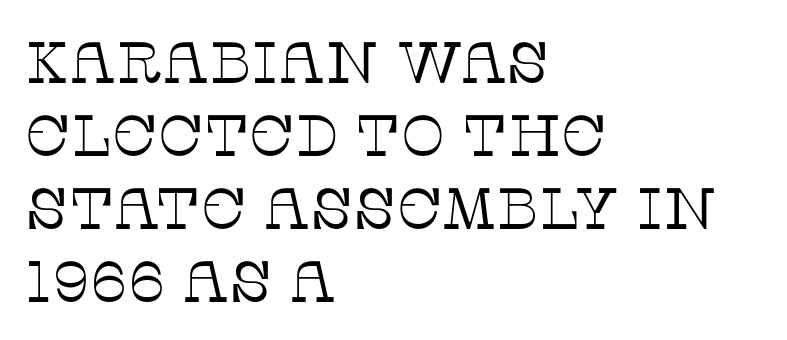
Heft: none added — not bold. If you measured baseline to baseline, you'd find a middling distance. Layout note: lines flush left. The passage shown is typeset with a serif family.
